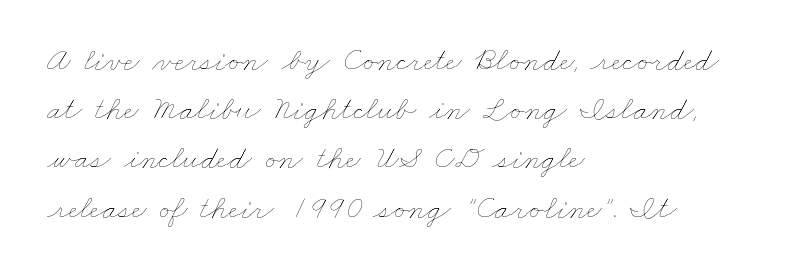
The image shows 33 px thin, wide type; set left-aligned, normal line spacing (1.49x), normal letter spacing, not underlined; low stroke contrast and a small x-height.
